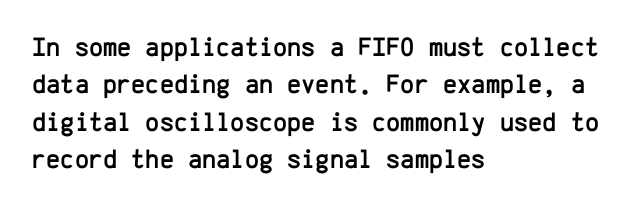
The image shows 27 px text type, upright; set left-aligned, normal line spacing (1.38x), normal letter spacing, not underlined.
